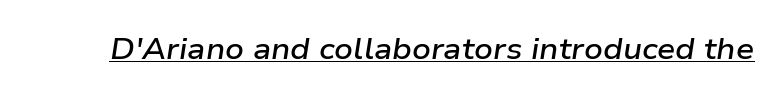
Slant detected: the letters are inclined. The face used here is proportionally spaced, like ordinary book or web type. A typographer would call this underscored text. What stands out about the letter spacing? Nothing — it is the standard amount. Strokes here are thickened, but only to semibold level.
